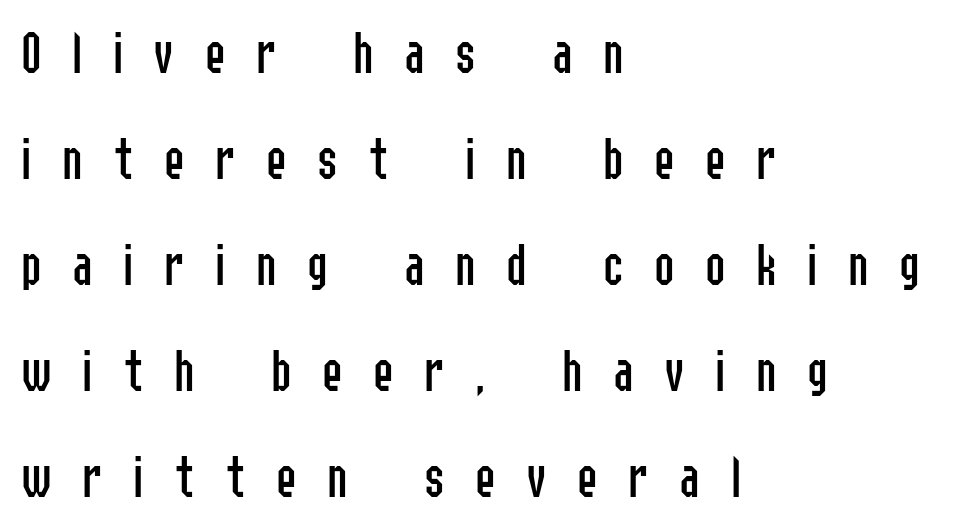
Q: Is the text bold? A: No.
Q: Is the text italic (slanted)? A: No, it is upright.
Q: Is the typeface a serif or a sans-serif typeface? A: Sans-serif.
Q: Is the text underlined? A: No.
Q: How is the paragraph aligned? A: Left-aligned.
Q: Is the spacing between letters normal or unusually wide? A: Unusually wide.
Q: Width (condensed, normal, or wide)? A: Condensed.
Q: Stroke contrast? A: Low.
Q: x-height? A: Medium.
Q: Monospaced? A: No.
